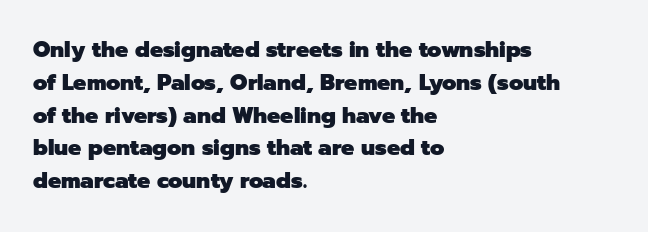
The image shows 22 px bold type, upright; set left-aligned, normal line spacing (1.49x), normal letter spacing, not underlined.
